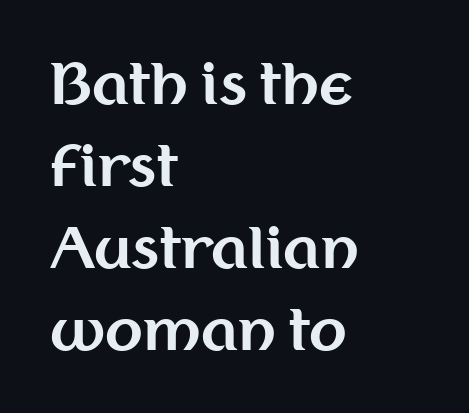
Q: Is the text bold? A: Yes.
Q: Is the text italic (slanted)? A: No, it is upright.
Q: Is the typeface a serif or a sans-serif typeface? A: Sans-serif.
Q: Is the text underlined? A: No.
Q: How is the paragraph aligned? A: Left-aligned.
Q: Is the spacing between letters normal or unusually wide? A: Normal.
Q: Is the spacing between lines tight, normal or loose? A: Normal.
Q: Width (condensed, normal, or wide)? A: Normal.
Q: Stroke contrast? A: Medium.
Q: x-height? A: Medium.
Q: Monospaced? A: No.
